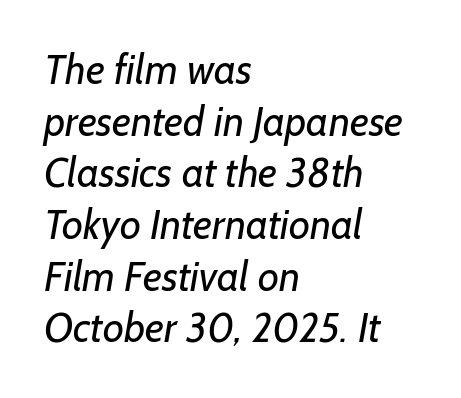
Is this a fixed-width face? No — the glyphs have proportional, varying widths. Does extra space separate the letters? No, they use regular spacing. Left-aligned paragraph, ragged on the right. A clean baseline with only descenders dipping below it.
